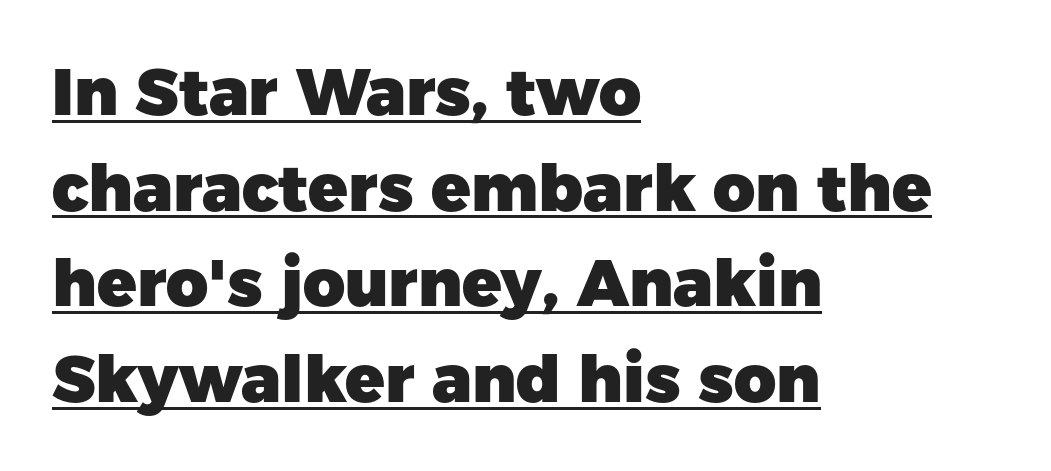
The image shows 65 px heavy sans-serif type, upright; set left-aligned, normal line spacing (1.47x), normal letter spacing, underlined; low stroke contrast and a medium x-height.
